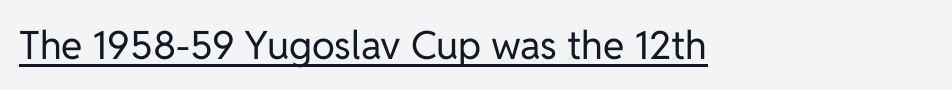
What kind of face is this? One without serifs — a sans. You can see a thin bar hugging the bottom of the glyphs. Ascenders rise straight up at ninety degrees. The weight tops out at a normal text grade. Varying glyph widths throughout — classic text-font behaviour. Look at the tracking — it's just the regular setting, nothing added.
